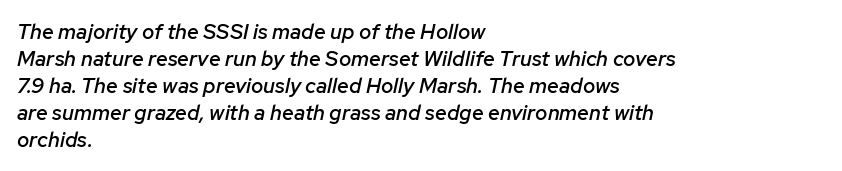
Q: Is the text bold? A: Semi-bold.
Q: Is the text italic (slanted)? A: Yes, it leans right by about 12 degrees.
Q: Is the text underlined? A: No.
Q: How is the paragraph aligned? A: Left-aligned.
Q: Is the spacing between letters normal or unusually wide? A: Normal.
Q: Is the spacing between lines tight, normal or loose? A: Normal.
